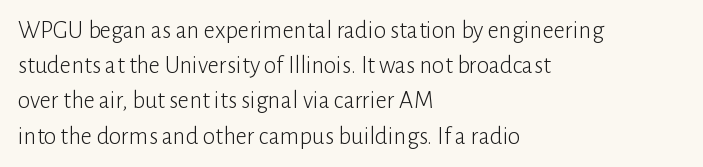
{"italic": "no", "bold": "no", "underline": "no", "align": "left", "line_spacing": "normal", "line_spacing_ratio": 1.41, "letter_spacing": "normal", "letter_spacing_em": 0.0, "glyph_px": 25}
